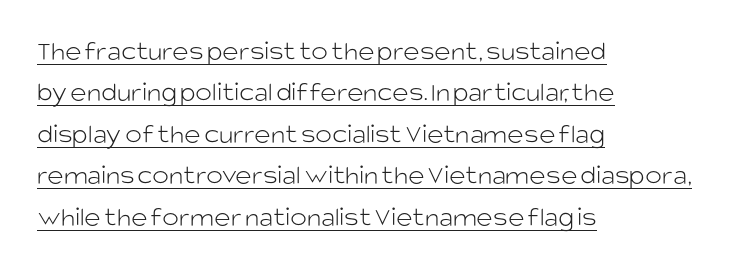
Proportional: the letters do not fall into vertical columns. Leftover space on each line is placed entirely after the last word. Weight: in the light-to-regular range. In terms of letterspacing, this is plain default setting. Look at the bottom of the vertical strokes: they stop flat, with no serifs.
